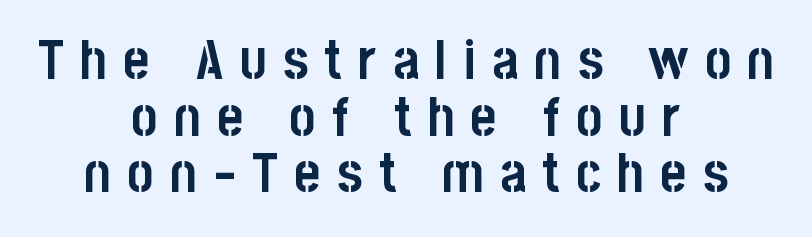
Tall strokes in this sample are plumb rather than angled. Is this a fixed-width face? No — the glyphs have proportional, varying widths. The paragraph has two soft edges and a firm central axis. Summary of vertical rhythm: compact, with narrow interline spacing.
